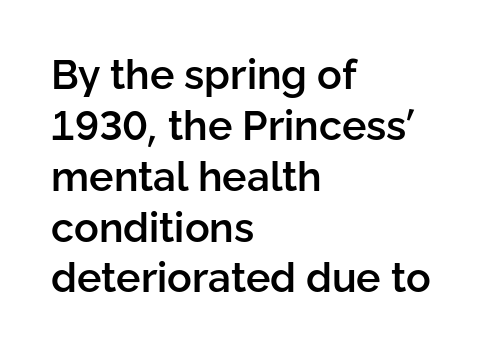
The image shows 41 px semibold sans-serif type, upright; set left-aligned, line spacing 1.24x, normal letter spacing, not underlined; low stroke contrast and a medium x-height.
